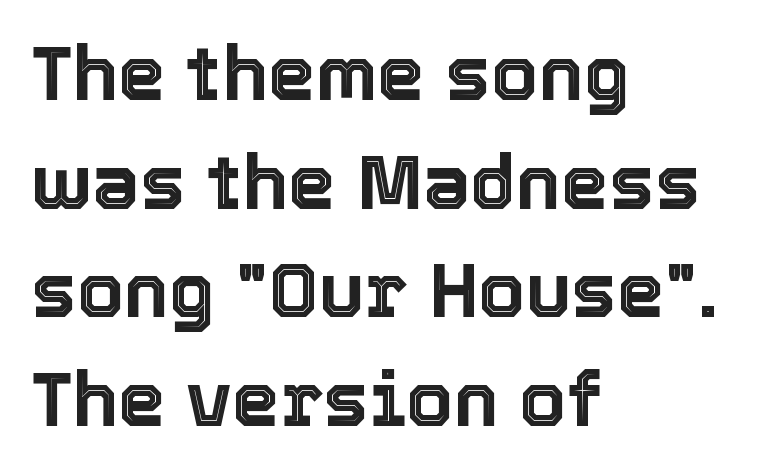
Q: Is the text italic (slanted)? A: No, it is upright.
Q: Is the text underlined? A: No.
Q: How is the paragraph aligned? A: Left-aligned.
Q: Is the spacing between letters normal or unusually wide? A: Normal.
Q: Is the spacing between lines tight, normal or loose? A: Normal.
Q: Width (condensed, normal, or wide)? A: Normal.
Q: x-height? A: Medium.
Q: Monospaced? A: No.
